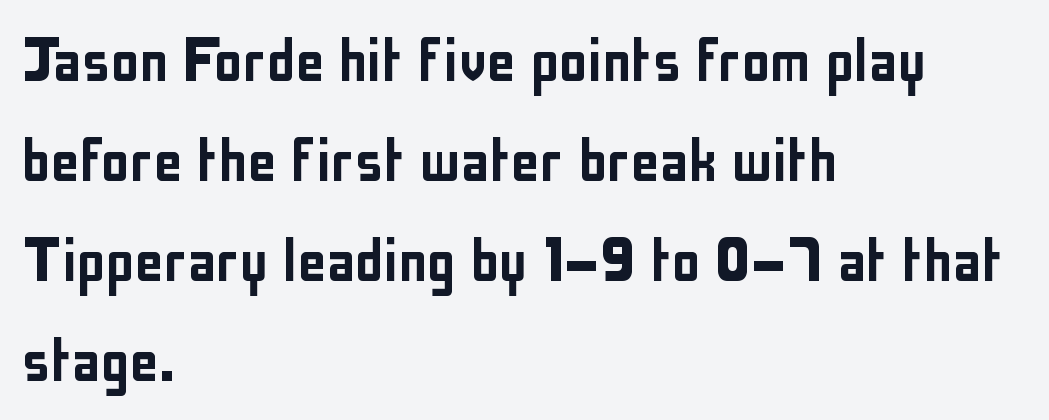
This sample keeps an unexceptional amount of space between lines. Letter spacing: default. Letterform terminals end flat and unadorned throughout the passage. Beneath every word, the page is bare.
